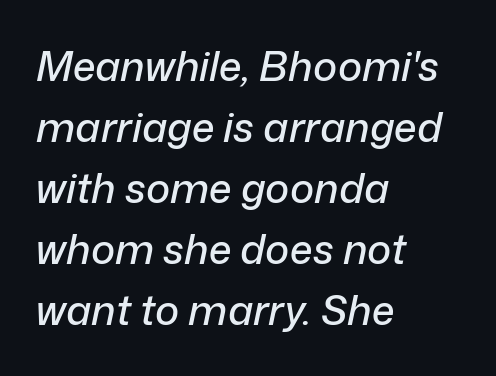
{"italic": "yes", "lean": "right", "slant_degrees": 12, "width": "normal", "stroke_contrast": "low", "x_height": "medium", "monospaced": "no", "underline": "no", "align": "left", "line_spacing": "normal", "line_spacing_ratio": 1.49, "letter_spacing": "normal", "letter_spacing_em": 0.0, "glyph_px": 41}
